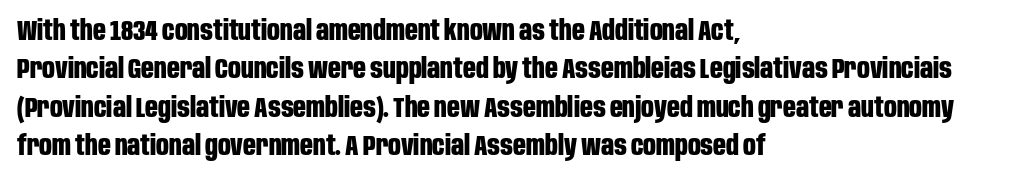
The image shows 28 px bold, condensed sans-serif type, upright; set left-aligned, normal line spacing (1.37x), normal letter spacing, not underlined; low stroke contrast and a large x-height.
